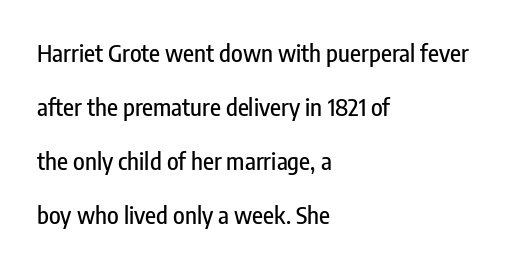
{"italic": "no", "underline": "no", "align": "left", "line_spacing": "loose", "line_spacing_ratio": 2.25, "letter_spacing": "normal", "letter_spacing_em": 0.0, "glyph_px": 24}
